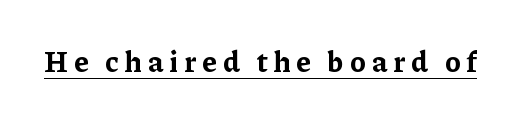
The image shows 29 px bold serif type, upright; set unusually wide letter spacing (+0.2 em), underlined; low stroke contrast and a medium x-height.
